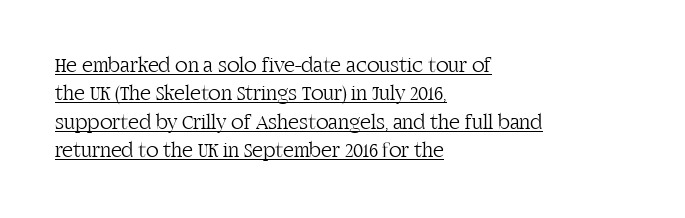
These lines keep a tight, regular rhythm from letter to letter. The lettering stays uniformly vertical, giving the passage a roman look. Successive baselines arrive at the customary interval. These glyphs show unthickened strokes, regular width or finer. Compared with undecorated copy, this sample adds a rule below the words.
